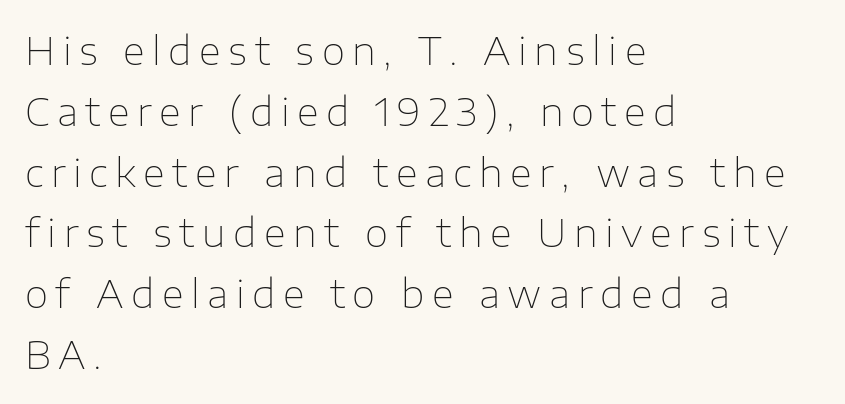
{"serif": "no", "italic": "no", "bold": "no", "weight": "thin", "width": "normal", "stroke_contrast": "low", "x_height": "medium", "monospaced": "no", "underline": "no", "align": "left", "line_spacing": "normal", "line_spacing_ratio": 1.6, "letter_spacing": "wide", "letter_spacing_em": 0.2, "glyph_px": 38}
